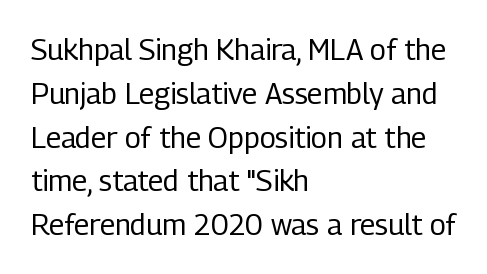
{"serif": "no", "italic": "no", "bold": "no", "weight": "regular", "width": "condensed", "stroke_contrast": "low", "x_height": "medium", "monospaced": "no", "underline": "no", "align": "left", "line_spacing": "normal", "line_spacing_ratio": 1.51, "letter_spacing": "normal", "letter_spacing_em": 0.0, "glyph_px": 29}
